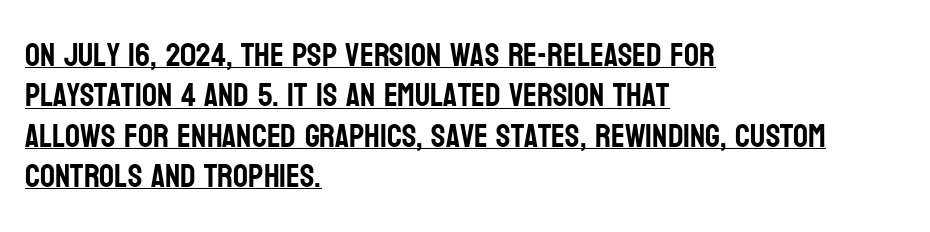
The image shows 33 px condensed sans-serif type, upright; set left-aligned, line spacing 1.22x, normal letter spacing, underlined; low stroke contrast and a large x-height.
